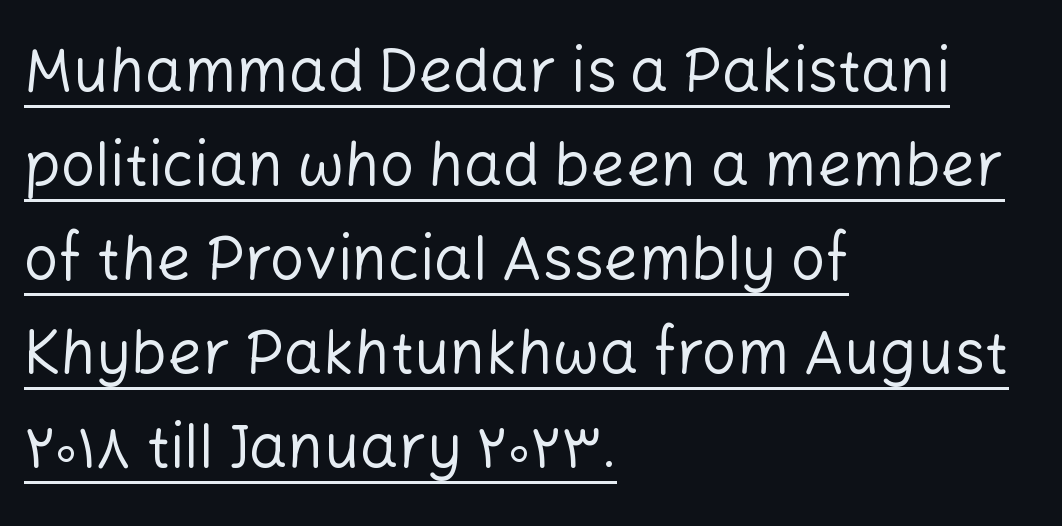
Stroke thickness stays within the range of a standard reading face or lighter. Where is the straight margin? On the left. Proportional: the letters do not fall into vertical columns. Ordinary non-slanted type is in use.
